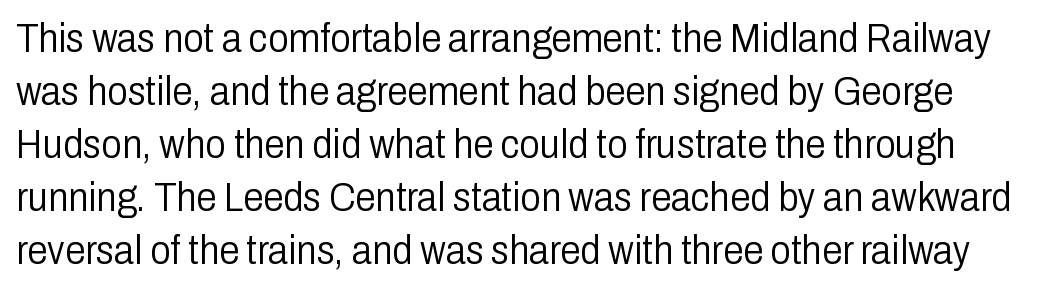
Note: no serifs on the glyphs. Tracking here is standard; glyphs follow each other at the usual distance. No letter is thick-stroked: the sample isn't bold. Looks like regular typesetting: each glyph gets only the width it needs.
